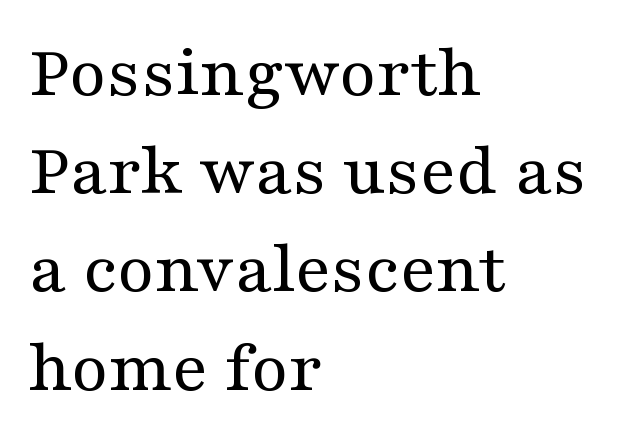
A typesetter would call this zero additional tracking. Vertically, the passage feels balanced, rows spaced as you'd expect. One-word summary of the alignment: left. The passage shown is typed in a proportional face where columns would drift. The typography opts for an upright posture over an oblique one.
